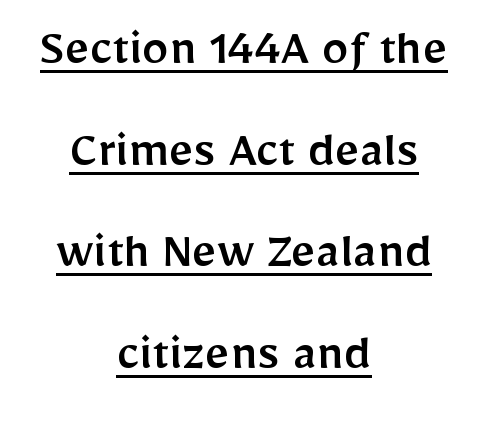
{"serif": "no", "italic": "no", "width": "normal", "stroke_contrast": "low", "x_height": "medium", "monospaced": "no", "underline": "yes", "align": "center", "line_spacing_ratio": 1.88, "letter_spacing": "normal", "letter_spacing_em": 0.0, "glyph_px": 54}
